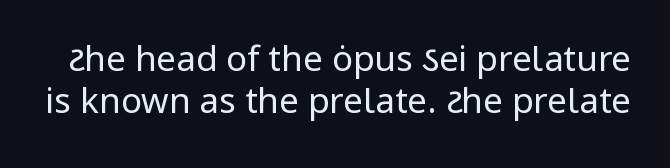
The image shows 35 px regular-weight sans-serif type, upright; set line spacing 1.21x, normal letter spacing, not underlined; low stroke contrast and a medium x-height.
